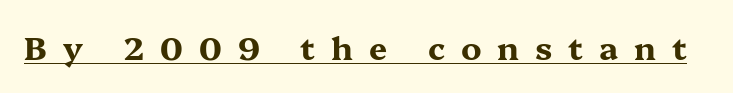
The image shows 32 px bold, wide serif type, upright; set unusually wide letter spacing (+0.5 em), underlined; medium stroke contrast and a medium x-height.
